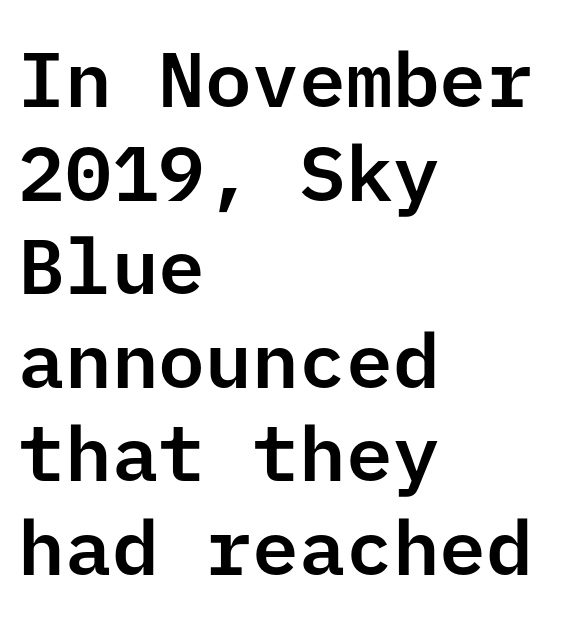
Between one letter and the next there's only the usual sliver of space. Notice how the passage keeps a crisp vertical edge on the left only. Font category for this specimen: sans-serif. Is there any slant? The stems are plumb. The string is rendered with underlining switched off.
